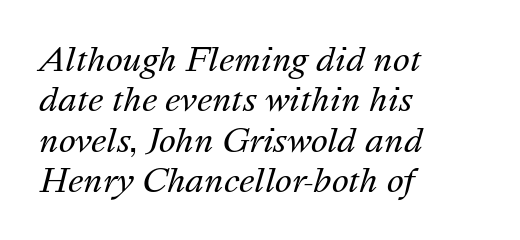
The image shows 32 px regular-weight type, italic (leaning right); set left-aligned, normal line spacing (1.26x), normal letter spacing, not underlined; medium stroke contrast and a medium x-height.
